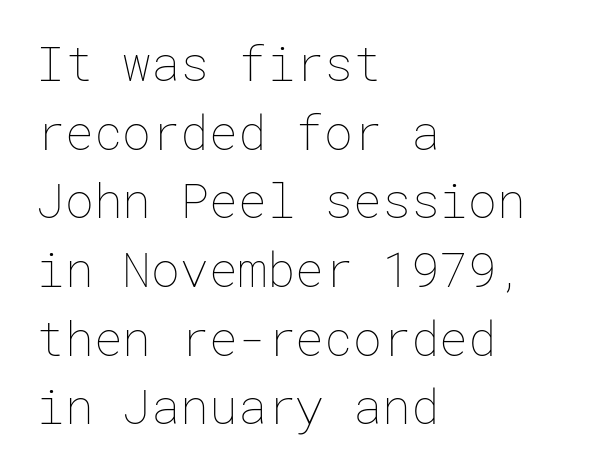
Q: Is the text bold? A: No.
Q: Is the text italic (slanted)? A: No, it is upright.
Q: Is the text underlined? A: No.
Q: How is the paragraph aligned? A: Left-aligned.
Q: Is the spacing between letters normal or unusually wide? A: Normal.
Q: Is the spacing between lines tight, normal or loose? A: Normal.
Q: Width (condensed, normal, or wide)? A: Normal.
Q: Stroke contrast? A: Low.
Q: x-height? A: Medium.
